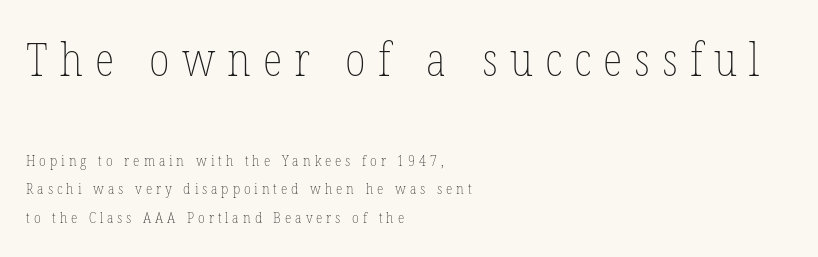
Note: larger setting up top, smaller setting below. Caption: multi-line text, flush left, ragged right. If you drew a line through each stem, it would be perfectly vertical. You could not count columns in this text — the font is proportionally spaced. Glance below the letters and you will spot only blank space.
